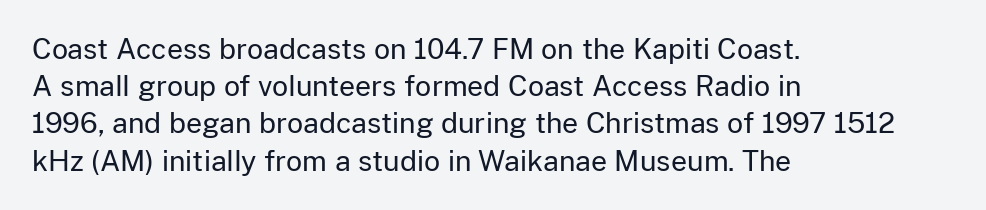
Q: Is the text bold? A: No.
Q: Is the text italic (slanted)? A: No, it is upright.
Q: Is the typeface a serif or a sans-serif typeface? A: Sans-serif.
Q: Is the text underlined? A: No.
Q: How is the paragraph aligned? A: Left-aligned.
Q: Is the spacing between letters normal or unusually wide? A: Normal.
Q: Is the spacing between lines tight, normal or loose? A: Normal.
Q: Width (condensed, normal, or wide)? A: Normal.
Q: Stroke contrast? A: Low.
Q: x-height? A: Medium.
Q: Monospaced? A: No.
